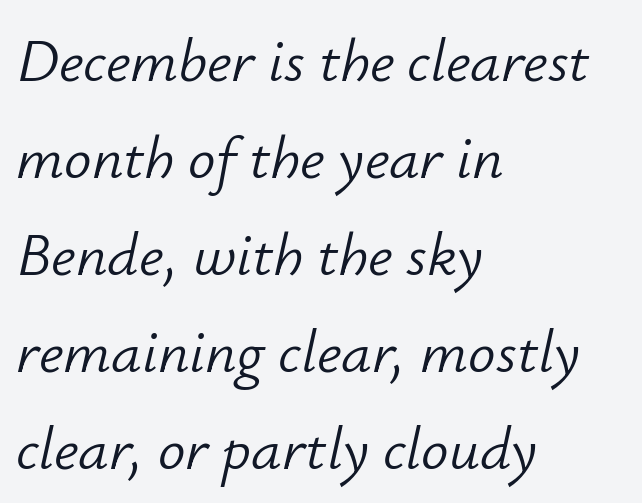
The image shows 61 px light type, italic (leaning right); set left-aligned, normal line spacing (1.59x), normal letter spacing, not underlined; low stroke contrast and a small x-height.
